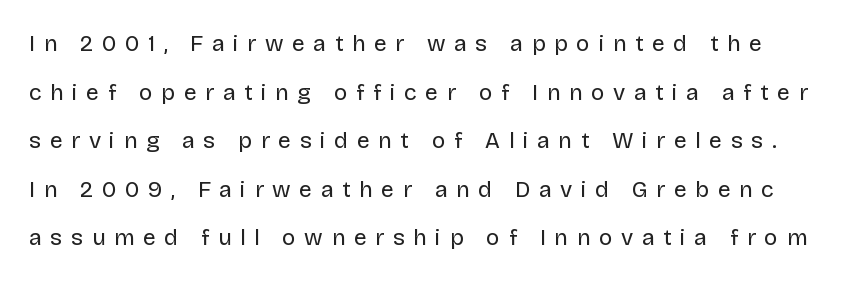
The image shows 23 px text type, upright; set loose line spacing (2.11x), unusually wide letter spacing (+0.37 em), not underlined.
